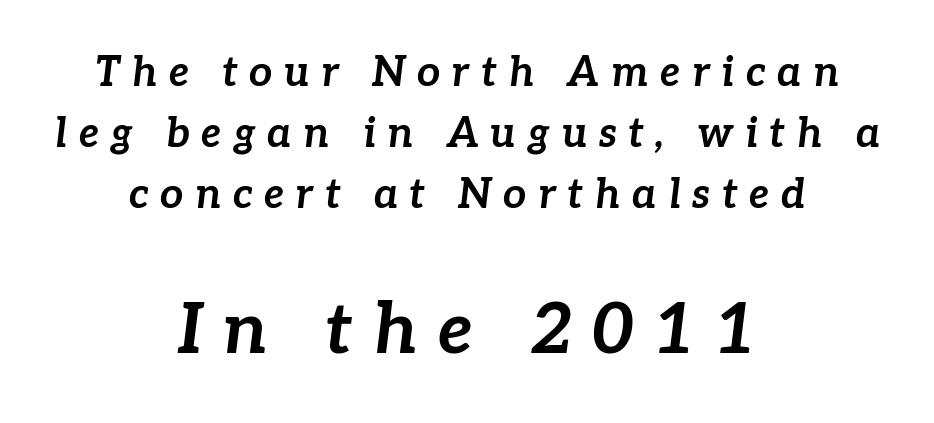
The image shows 71 px bold type, italic (leaning right); set centered, normal line spacing (1.49x), unusually wide letter spacing (+0.28 em), not underlined; the second (bottom) block is 1.73x larger; low stroke contrast and a medium x-height.
